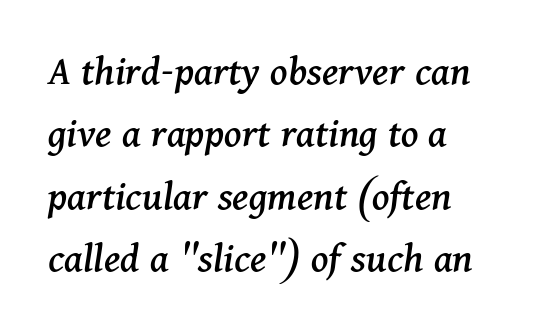
The image shows 43 px serif type, italic (leaning right); set left-aligned, normal line spacing (1.45x), normal letter spacing, not underlined; medium stroke contrast and a medium x-height.
